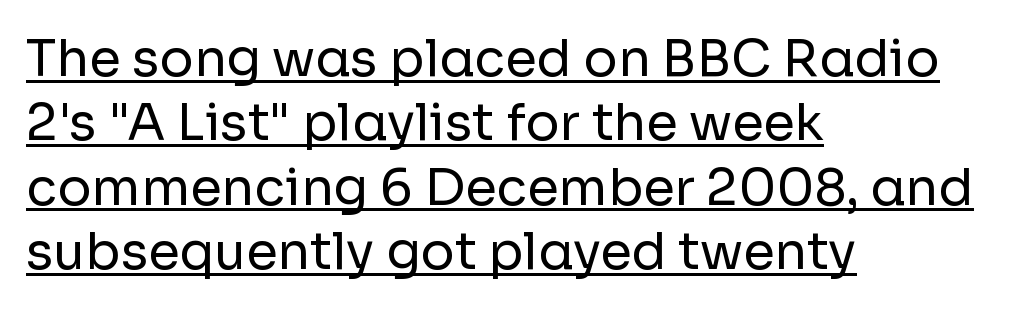
{"serif": "no", "italic": "no", "bold": "no", "weight": "regular", "width": "normal", "stroke_contrast": "low", "x_height": "medium", "monospaced": "no", "underline": "yes", "align": "left", "line_spacing": "normal", "line_spacing_ratio": 1.26, "letter_spacing": "normal", "letter_spacing_em": 0.0, "glyph_px": 51}
